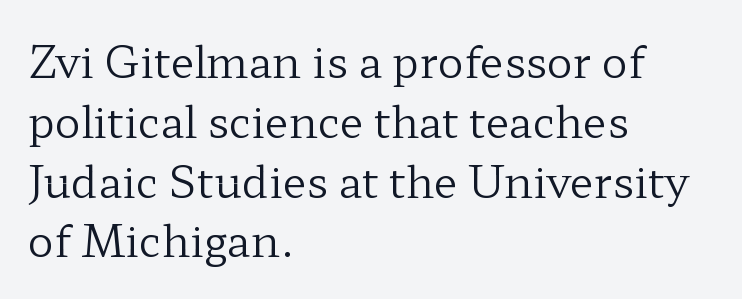
The image shows 43 px regular-weight, wide serif type, upright; set left-aligned, normal line spacing (1.39x), normal letter spacing, not underlined; low stroke contrast and a medium x-height.
